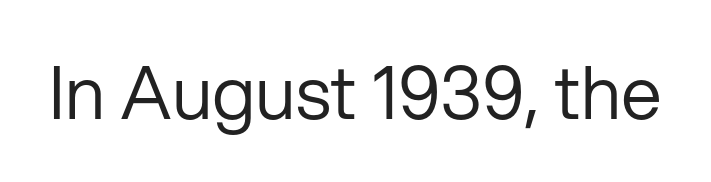
Notice how the stems are strictly vertical — no italics here. There is no visible air inserted between adjacent glyphs. Look at the bottom of the vertical strokes: they stop flat, with no serifs. The font is comparable to plain body text, perhaps lighter. Anything drawn beneath the words? Only blank space.
